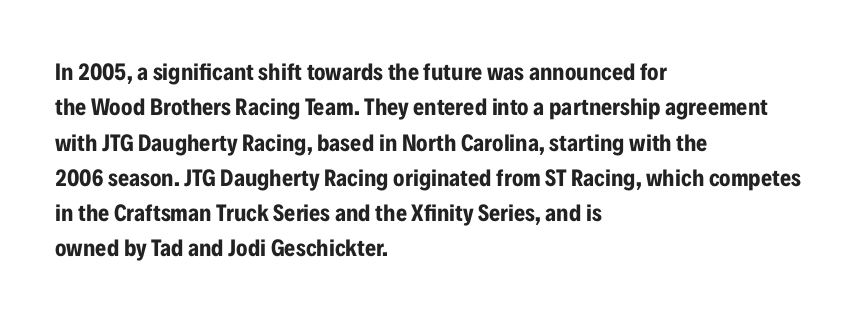
Q: Is the text bold? A: Yes.
Q: Is the text italic (slanted)? A: No, it is upright.
Q: Is the text underlined? A: No.
Q: How is the paragraph aligned? A: Left-aligned.
Q: Is the spacing between letters normal or unusually wide? A: Normal.
Q: Is the spacing between lines tight, normal or loose? A: Normal.
